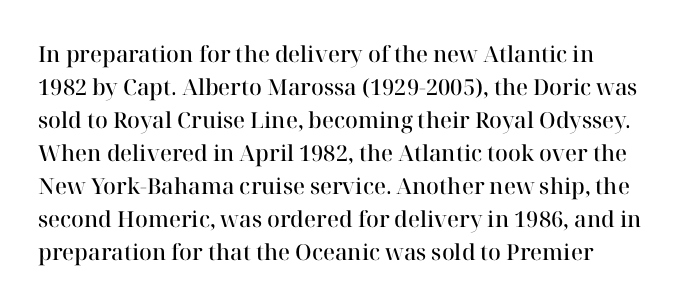
Q: Is the text bold? A: Semi-bold.
Q: Is the text italic (slanted)? A: No, it is upright.
Q: Is the text underlined? A: No.
Q: Is the spacing between letters normal or unusually wide? A: Normal.
Q: Is the spacing between lines tight, normal or loose? A: Normal.
